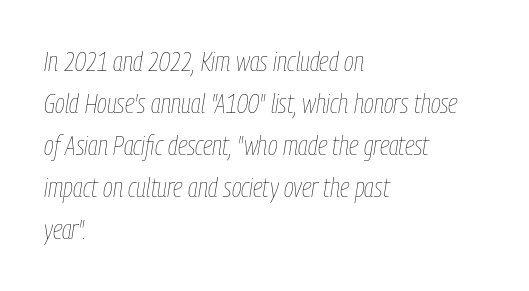
The image shows 27 px text type, italic (leaning right); set left-aligned, normal line spacing (1.56x), normal letter spacing, not underlined.
